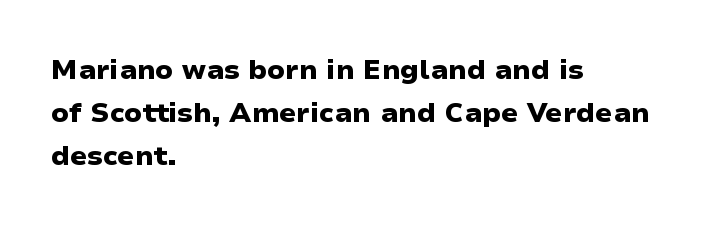
{"italic": "no", "bold": "yes", "underline": "no", "align": "left", "line_spacing": "normal", "line_spacing_ratio": 1.59, "letter_spacing": "normal", "letter_spacing_em": 0.0, "glyph_px": 27}
